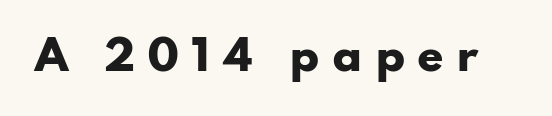
Every character sits straight up, as roman type does. Spacing between characters has been opened up far beyond the box default. The sample has been set heavy, in full bold. In terms of letterform style, serifs are entirely absent. The foot of each line stays bare and open. Character widths vary here, with narrow letters taking less room than wide ones.
